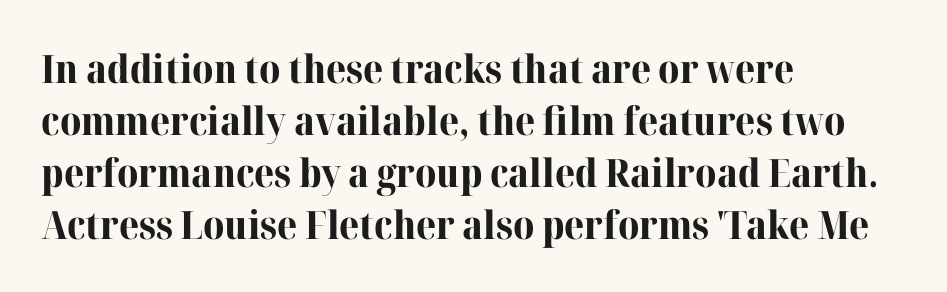
Q: Is the text bold? A: Yes.
Q: Is the text italic (slanted)? A: No, it is upright.
Q: Is the typeface a serif or a sans-serif typeface? A: Serif.
Q: Is the text underlined? A: No.
Q: How is the paragraph aligned? A: Left-aligned.
Q: Is the spacing between letters normal or unusually wide? A: Normal.
Q: Is the spacing between lines tight, normal or loose? A: Normal.
Q: Width (condensed, normal, or wide)? A: Normal.
Q: Stroke contrast? A: High.
Q: x-height? A: Medium.
Q: Monospaced? A: No.
